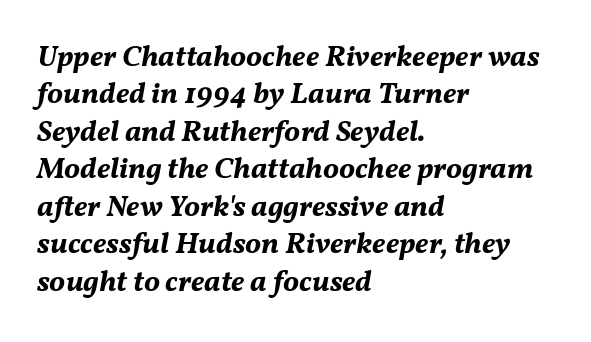
{"italic": "yes", "lean": "right", "slant_degrees": 11, "bold": "yes", "weight": "bold", "width": "normal", "stroke_contrast": "medium", "x_height": "medium", "monospaced": "no", "underline": "no", "align": "left", "line_spacing": "normal", "line_spacing_ratio": 1.25, "letter_spacing": "normal", "letter_spacing_em": 0.0, "glyph_px": 30}
